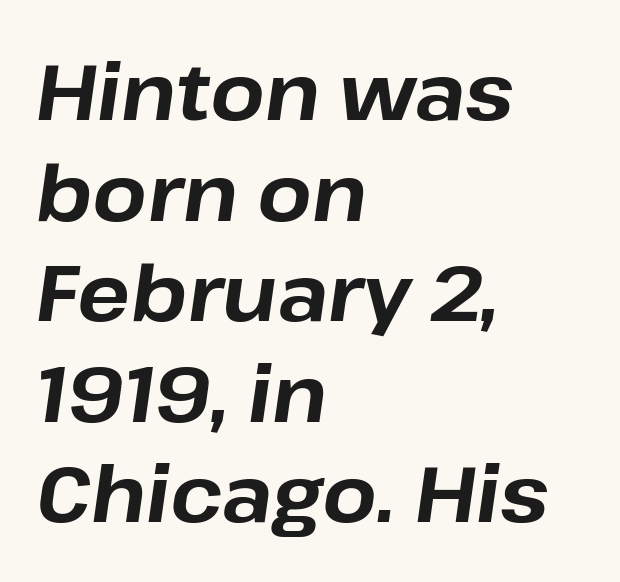
The image shows 78 px bold type, italic (leaning right); set left-aligned, normal line spacing (1.29x), normal letter spacing, not underlined; low stroke contrast and a medium x-height.
